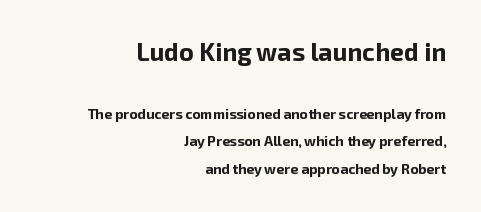
The image shows 25 px bold type, upright; set right-aligned, loose line spacing (1.96x), normal letter spacing, not underlined; the first (top) block is 1.79x larger.
